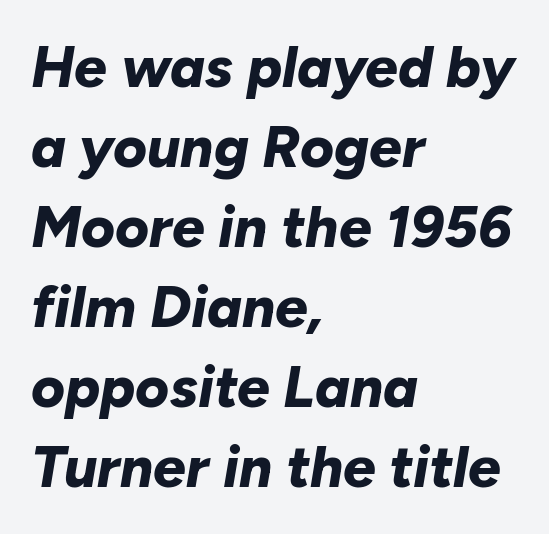
Q: Is the text bold? A: Yes.
Q: Is the text italic (slanted)? A: Yes, it leans right by about 10 degrees.
Q: Is the text underlined? A: No.
Q: How is the paragraph aligned? A: Left-aligned.
Q: Is the spacing between letters normal or unusually wide? A: Normal.
Q: Is the spacing between lines tight, normal or loose? A: Normal.
Q: Width (condensed, normal, or wide)? A: Normal.
Q: Stroke contrast? A: Low.
Q: x-height? A: Medium.
Q: Monospaced? A: No.
